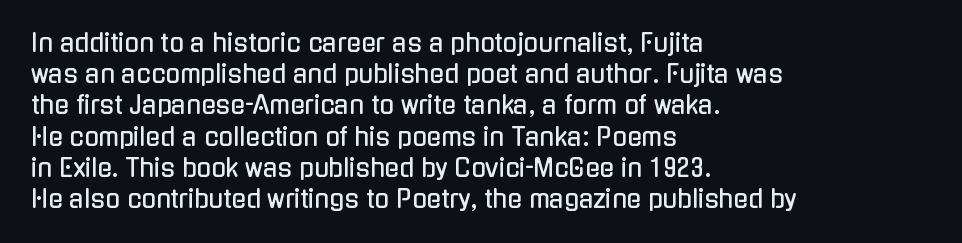
Does the copy run flush right? No — it runs flush left. The font's upright variant was chosen for this text. Descender tails drop into unmarked territory. Reading down the column, the eye jumps a familiar distance to each next line.
